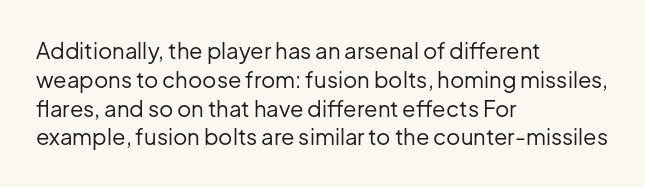
Q: Is the text bold? A: No.
Q: Is the text italic (slanted)? A: No, it is upright.
Q: Is the text underlined? A: No.
Q: How is the paragraph aligned? A: Left-aligned.
Q: Is the spacing between letters normal or unusually wide? A: Normal.
Q: Is the spacing between lines tight, normal or loose? A: Normal.
